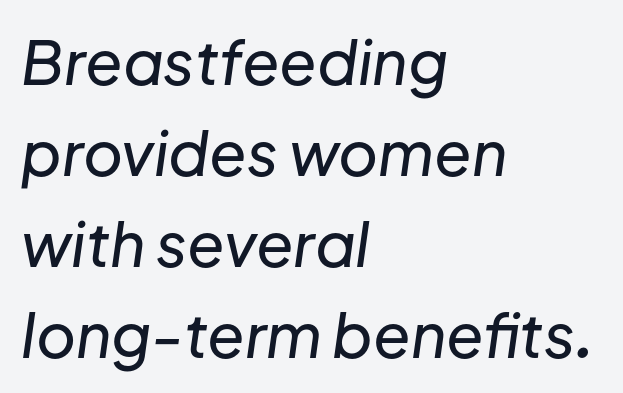
Q: Is the text italic (slanted)? A: Yes, it leans right by about 8 degrees.
Q: Is the text underlined? A: No.
Q: How is the paragraph aligned? A: Left-aligned.
Q: Is the spacing between letters normal or unusually wide? A: Normal.
Q: Is the spacing between lines tight, normal or loose? A: Normal.
Q: Width (condensed, normal, or wide)? A: Normal.
Q: Stroke contrast? A: Low.
Q: x-height? A: Medium.
Q: Monospaced? A: No.
